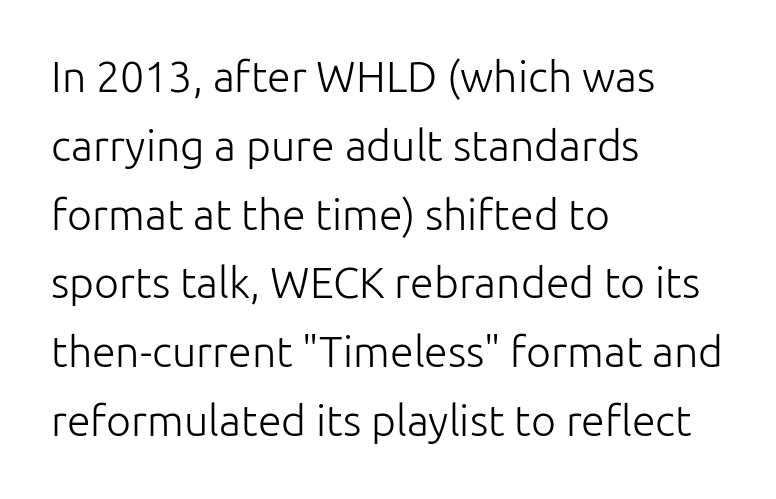
The letters stand upright; this is a roman face. The strokes carry an ordinary text weight at most. Each row of text sits above clean, open space. The passage shown is typed in a proportional face where columns would drift.
